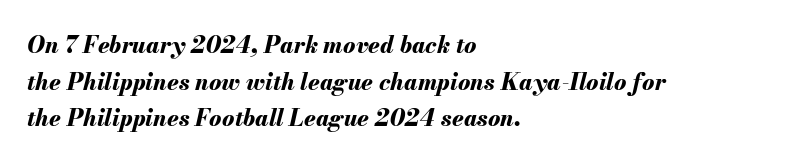
The image shows 23 px bold type, italic (leaning right); set left-aligned, normal line spacing (1.59x), normal letter spacing, not underlined.
